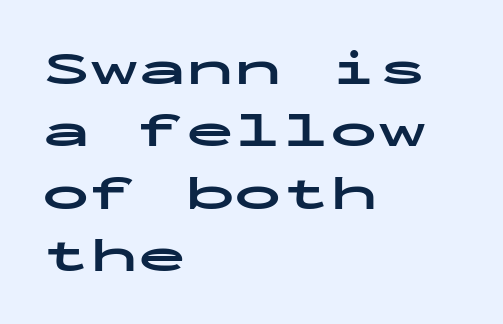
Anything drawn beneath the words? Only blank space. The type sits square on the baseline with zero lean. Baseline-to-baseline distance is the conventional proportion of letter height. Caption: standard tracking, unaltered.
